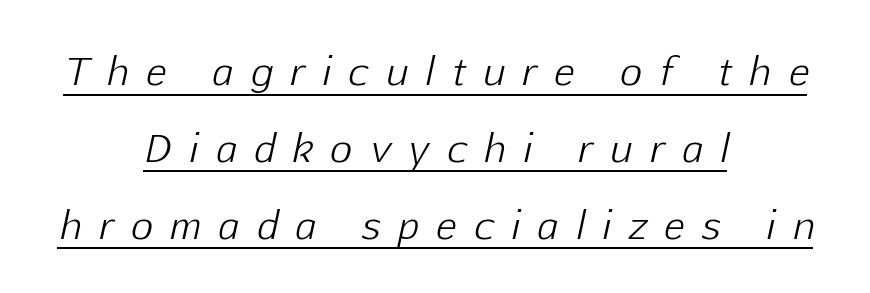
Q: Is the text bold? A: No.
Q: Is the text italic (slanted)? A: Yes, it leans right by about 12 degrees.
Q: Is the text underlined? A: Yes.
Q: How is the paragraph aligned? A: Centered.
Q: Is the spacing between letters normal or unusually wide? A: Unusually wide.
Q: Is the spacing between lines tight, normal or loose? A: Loose.
Q: Width (condensed, normal, or wide)? A: Normal.
Q: Stroke contrast? A: Low.
Q: x-height? A: Medium.
Q: Monospaced? A: No.
